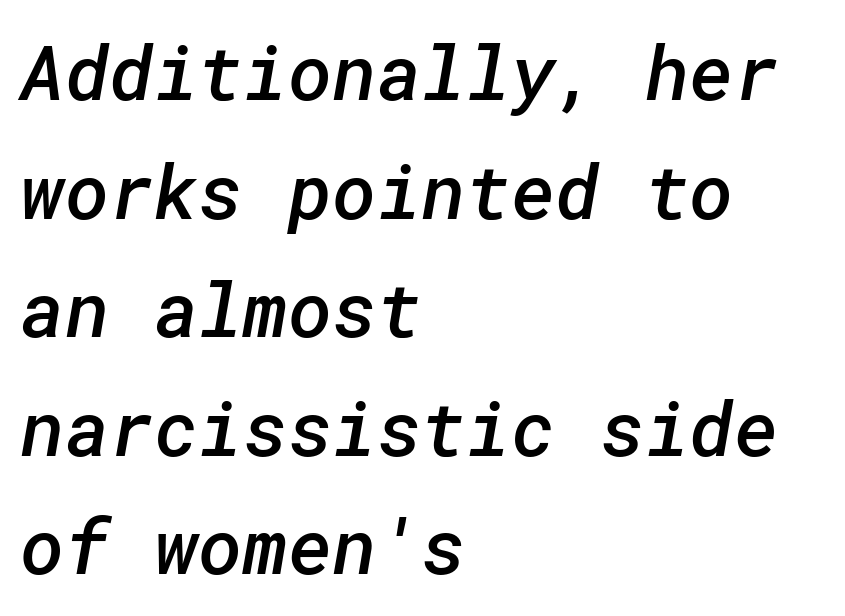
The image shows 76 px semibold sans-serif type; set left-aligned, normal line spacing (1.56x), normal letter spacing, not underlined; low stroke contrast and a medium x-height.
